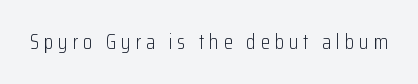
Tracking here is generous; glyphs stand well apart from one another. The baseline area is clear. This reads as an unemphasized weight, regular at the heaviest. This sample uses an upright cut, with every glyph sitting square on the baseline.
